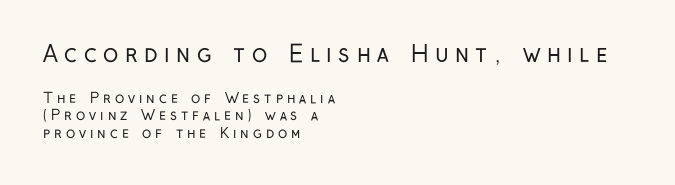
The image shows 23 px text type, upright; set left-aligned, normal line spacing (1.27x), unusually wide letter spacing (+0.28 em), not underlined; the first (top) block is 1.64x larger.
